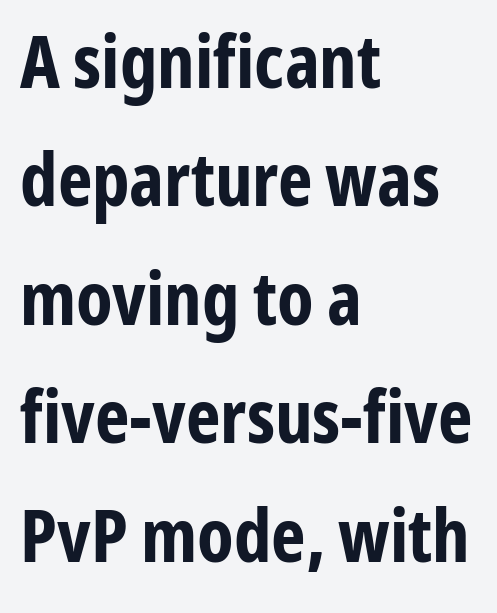
{"serif": "no", "italic": "no", "bold": "yes", "weight": "bold", "width": "condensed", "stroke_contrast": "low", "x_height": "medium", "monospaced": "no", "underline": "no", "align": "left", "line_spacing": "normal", "line_spacing_ratio": 1.6, "letter_spacing": "normal", "letter_spacing_em": 0.0, "glyph_px": 74}
